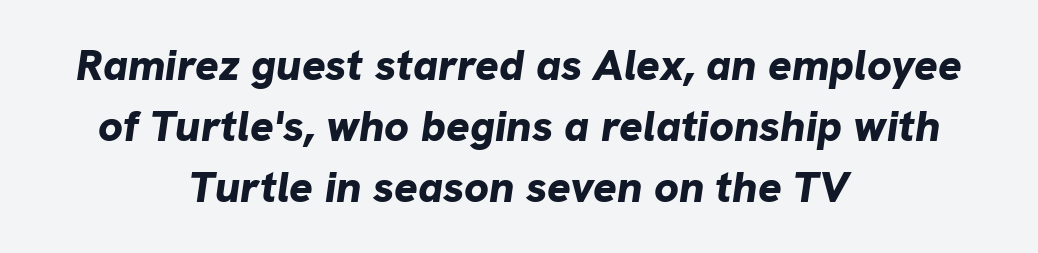
The image shows 44 px bold type, italic (leaning right); set centered, normal line spacing (1.39x), normal letter spacing, not underlined; low stroke contrast and a medium x-height.
